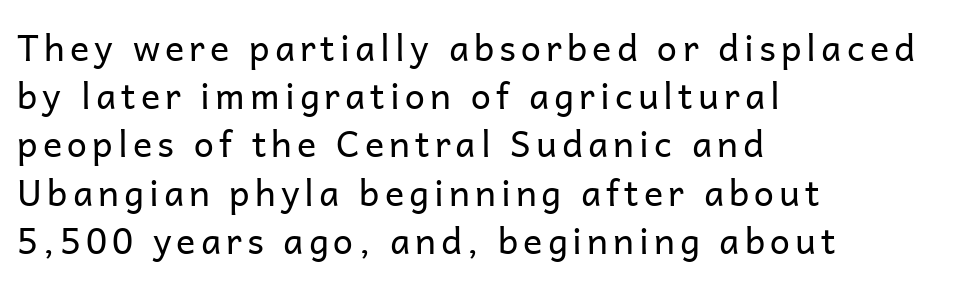
{"serif": "no", "italic": "no", "bold": "no", "weight": "regular", "width": "normal", "stroke_contrast": "low", "x_height": "medium", "monospaced": "no", "underline": "no", "align": "left", "line_spacing": "normal", "line_spacing_ratio": 1.34, "glyph_px": 36}
